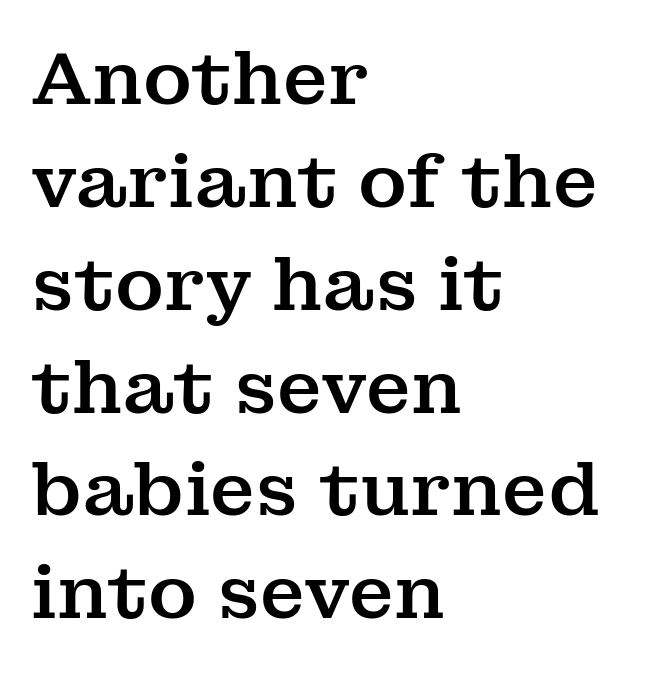
{"serif": "yes", "italic": "no", "width": "normal", "stroke_contrast": "medium", "x_height": "medium", "monospaced": "no", "underline": "no", "align": "left", "line_spacing": "normal", "line_spacing_ratio": 1.39, "letter_spacing": "normal", "letter_spacing_em": 0.0, "glyph_px": 74}
